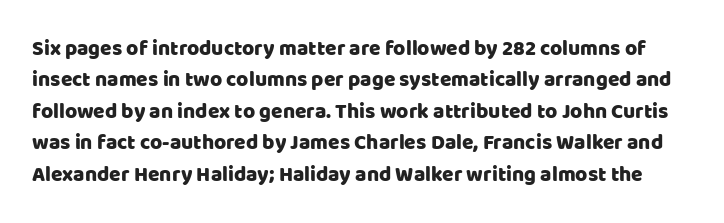
Letter spacing: default. Style check: upright. The zone under the glyphs is completely vacant. Vertical spacing — default.
